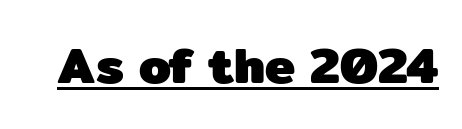
{"serif": "no", "italic": "no", "bold": "yes", "weight": "heavy", "width": "normal", "stroke_contrast": "low", "x_height": "medium", "monospaced": "no", "underline": "yes", "letter_spacing": "normal", "letter_spacing_em": 0.0, "glyph_px": 51}
